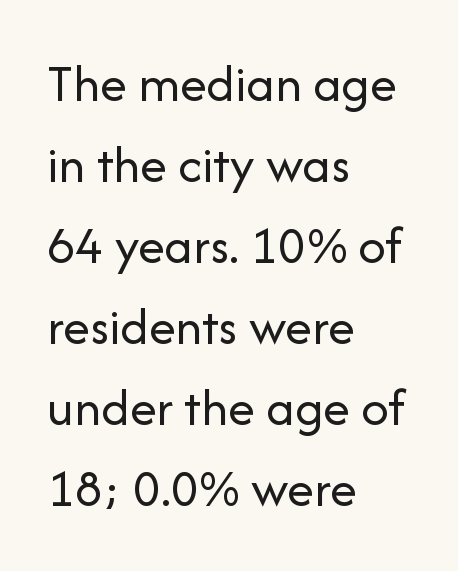
Are there feet on the stems? There aren't — it's a sans. The horizontal fit of the characters is conventional and even. The font sits on the lighter half of the weight spectrum, regular included. The strip under each line holds only bare page. Nope, not italic — everything's standing straight.
